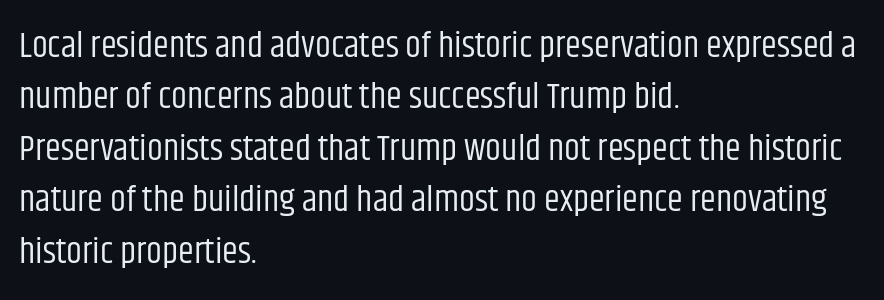
The image shows 36 px regular-weight, condensed sans-serif type, upright; set left-aligned, normal line spacing (1.43x), normal letter spacing, not underlined; low stroke contrast and a large x-height.
